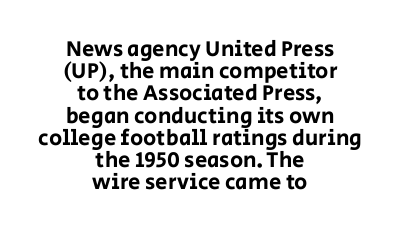
Italic? Not at all — the glyphs are vertical. Is the block centered? Yes — each line is placed symmetrically about the middle. Interline gaps are noticeably narrow in this sample. Compared with typical body copy, the letter spacing here is the same.
